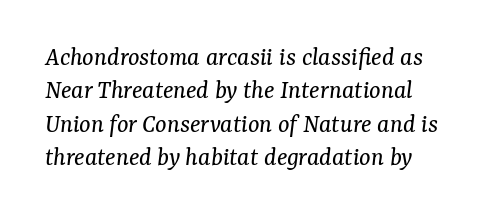
This rendering features lettering with no underline. A classic flush-left, rag-right setting is used for this passage. Notice how the stems are inclined rather than vertical — that's the hallmark of italics. Glyph-to-glyph distance matches everyday printed text. Counters stay open thanks to moderate or lighter strokes.
